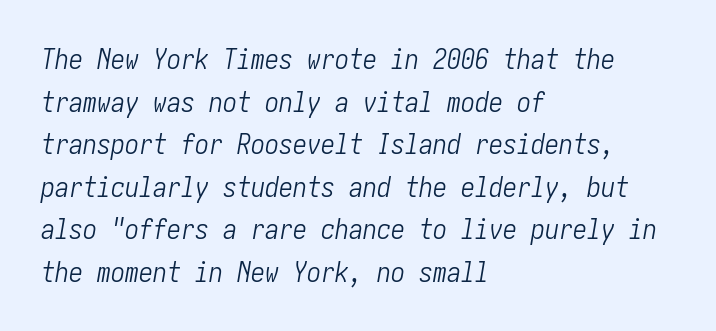
The image shows 28 px light, condensed type, italic (leaning right); set left-aligned, normal line spacing (1.52x), normal letter spacing, not underlined; low stroke contrast and a medium x-height.
